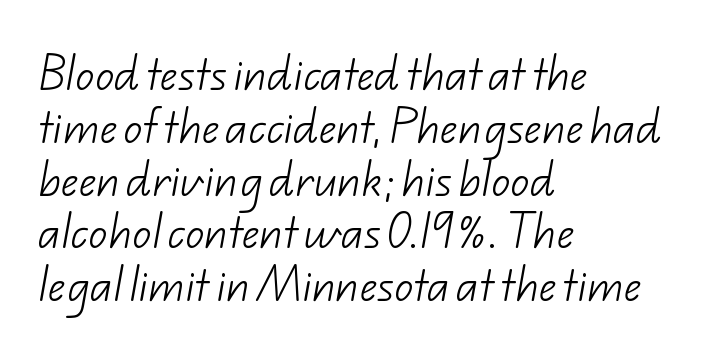
Do the characters align in a grid? No, the font is proportional. Heft: none added — not bold. Descenders are the only things crossing below the line. Observe the ordinary spacing: letters are neighbours, not strangers. Examine the stroke ends and you'll find no serifs. Is there much room between lines? A standard amount, neither cramped nor airy.
